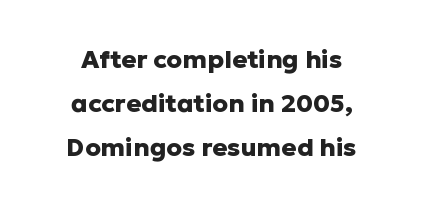
{"italic": "no", "bold": "yes", "underline": "no", "align": "center", "line_spacing_ratio": 1.76, "letter_spacing": "normal", "letter_spacing_em": 0.0, "glyph_px": 25}
